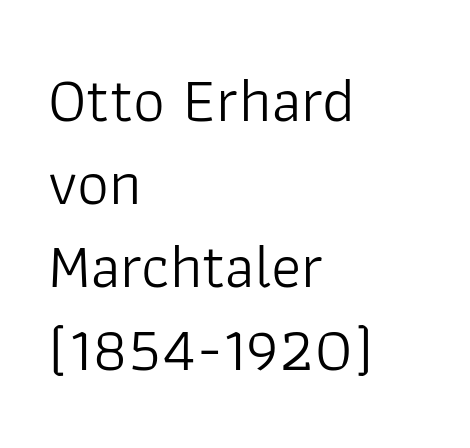
Varying glyph widths throughout — classic text-font behaviour. Does the copy run flush right? No — it runs flush left. Interline gaps are of average width in this sample. The glyphs in this specimen are sans serif. The zone under the glyphs is completely vacant.
